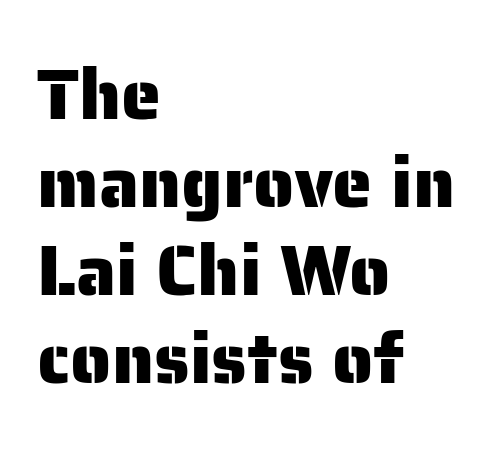
Serifs: no, the terminals of the letterforms are clean. What stands out about the letter spacing? Nothing — it is the standard amount. A bare baseline throughout the passage. A typesetter would call this proportional, since set widths differ per character.
